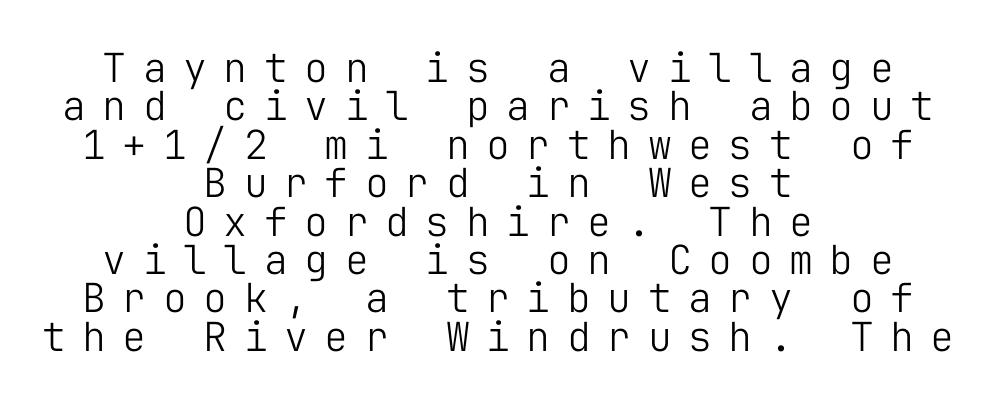
The image shows 40 px light sans-serif type, upright, monospaced; set centered, tight line spacing (0.96x), unusually wide letter spacing (+0.41 em), not underlined; low stroke contrast and a medium x-height.
